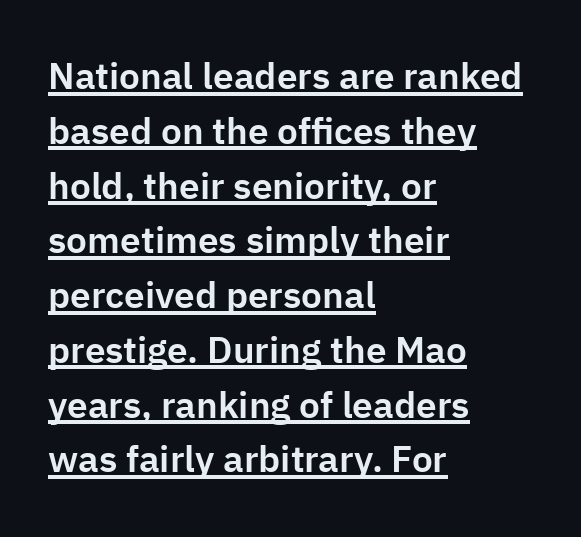
{"serif": "no", "italic": "no", "width": "normal", "stroke_contrast": "low", "x_height": "medium", "monospaced": "no", "underline": "yes", "align": "left", "line_spacing": "normal", "line_spacing_ratio": 1.48, "letter_spacing": "normal", "letter_spacing_em": 0.0, "glyph_px": 37}
